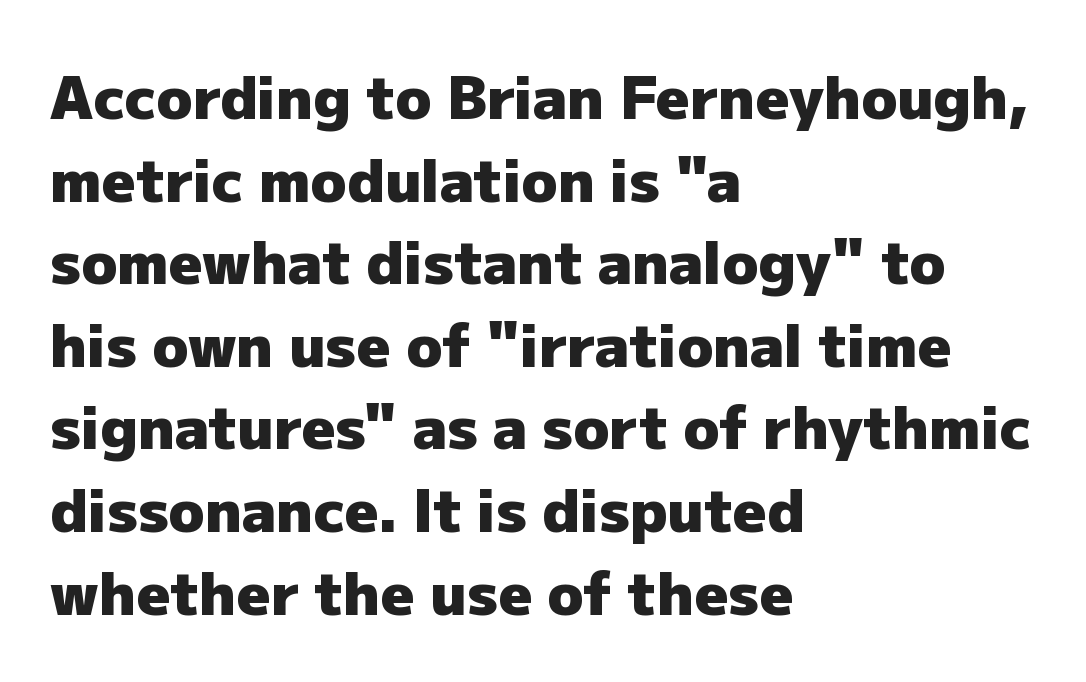
Think of a printed novel: that variable character pitch is what you see here. The space beneath each line is pristine and unruled. Caption: bold face, heavy strokes. You can tell from the bare stems that sans-serif type was used. Is there any slant? The stems are plumb. One glance says typical: line gaps are just what's usual.
